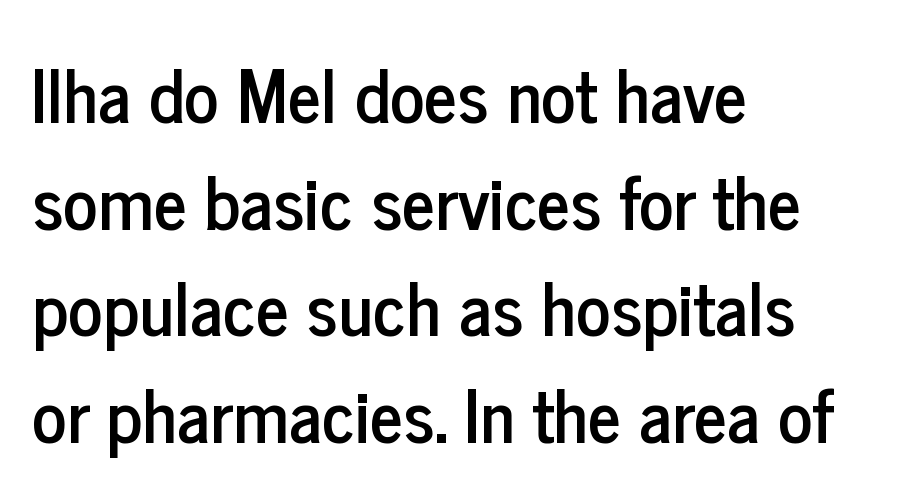
Q: Is the text italic (slanted)? A: No, it is upright.
Q: Is the typeface a serif or a sans-serif typeface? A: Sans-serif.
Q: Is the text underlined? A: No.
Q: How is the paragraph aligned? A: Left-aligned.
Q: Is the spacing between letters normal or unusually wide? A: Normal.
Q: Is the spacing between lines tight, normal or loose? A: Normal.
Q: Width (condensed, normal, or wide)? A: Condensed.
Q: Stroke contrast? A: Low.
Q: x-height? A: Medium.
Q: Monospaced? A: No.
